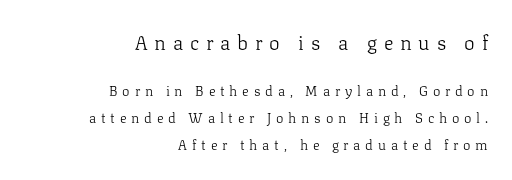
The image shows 20 px text type, upright; set right-aligned, loose line spacing (1.92x), unusually wide letter spacing (+0.34 em), not underlined; the first (top) block is 1.43x larger.
